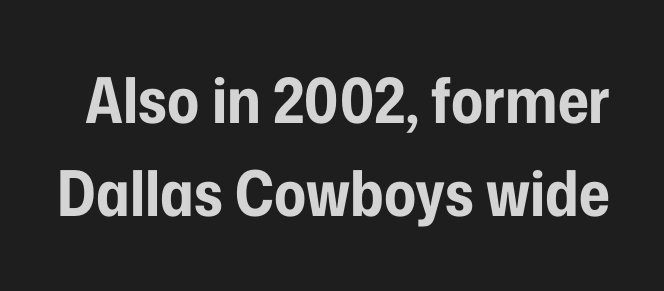
Q: Is the text bold? A: Yes.
Q: Is the text italic (slanted)? A: No, it is upright.
Q: Is the typeface a serif or a sans-serif typeface? A: Sans-serif.
Q: Is the text underlined? A: No.
Q: Is the spacing between letters normal or unusually wide? A: Normal.
Q: Is the spacing between lines tight, normal or loose? A: Normal.
Q: Width (condensed, normal, or wide)? A: Condensed.
Q: Stroke contrast? A: Low.
Q: x-height? A: Medium.
Q: Monospaced? A: No.
